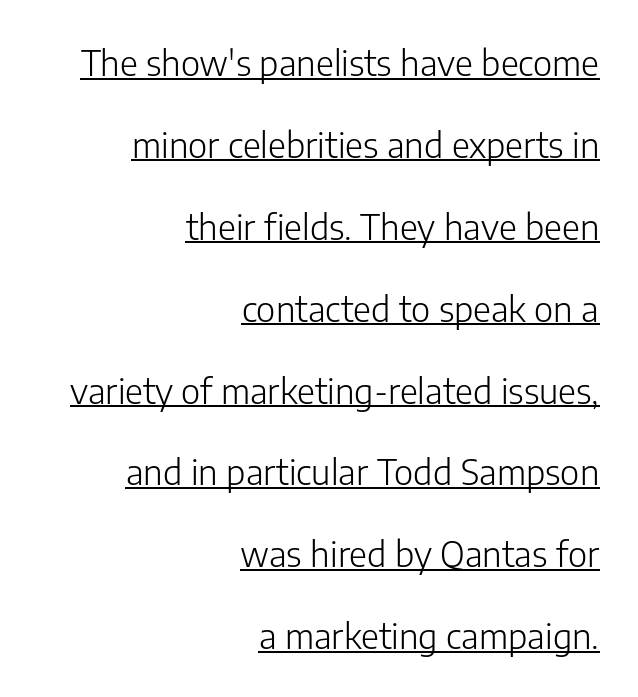
{"serif": "no", "italic": "no", "bold": "no", "weight": "light", "width": "normal", "stroke_contrast": "low", "x_height": "medium", "monospaced": "no", "underline": "yes", "align": "right", "line_spacing": "loose", "line_spacing_ratio": 2.34, "letter_spacing": "normal", "letter_spacing_em": 0.0, "glyph_px": 35}
